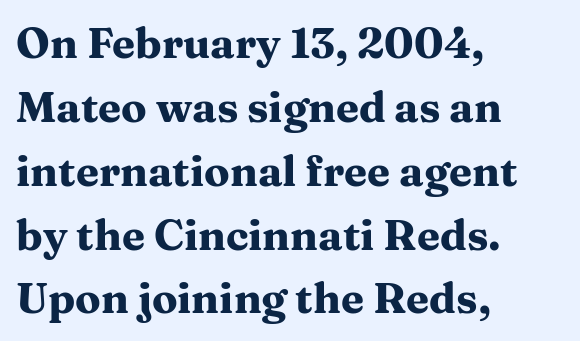
{"serif": "yes", "italic": "no", "bold": "yes", "weight": "heavy", "width": "wide", "stroke_contrast": "medium", "x_height": "medium", "monospaced": "no", "underline": "no", "align": "left", "line_spacing": "normal", "line_spacing_ratio": 1.52, "letter_spacing": "normal", "letter_spacing_em": 0.0, "glyph_px": 42}
